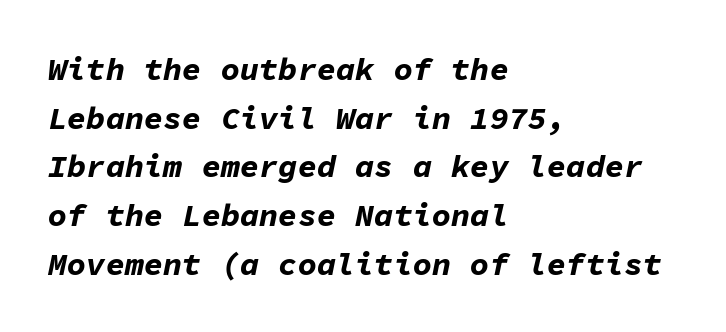
{"italic": "yes", "lean": "right", "slant_degrees": 11, "bold": "yes", "weight": "bold", "width": "normal", "stroke_contrast": "low", "x_height": "medium", "monospaced": "yes", "underline": "no", "align": "left", "line_spacing": "normal", "line_spacing_ratio": 1.52, "letter_spacing": "normal", "letter_spacing_em": 0.0, "glyph_px": 32}
